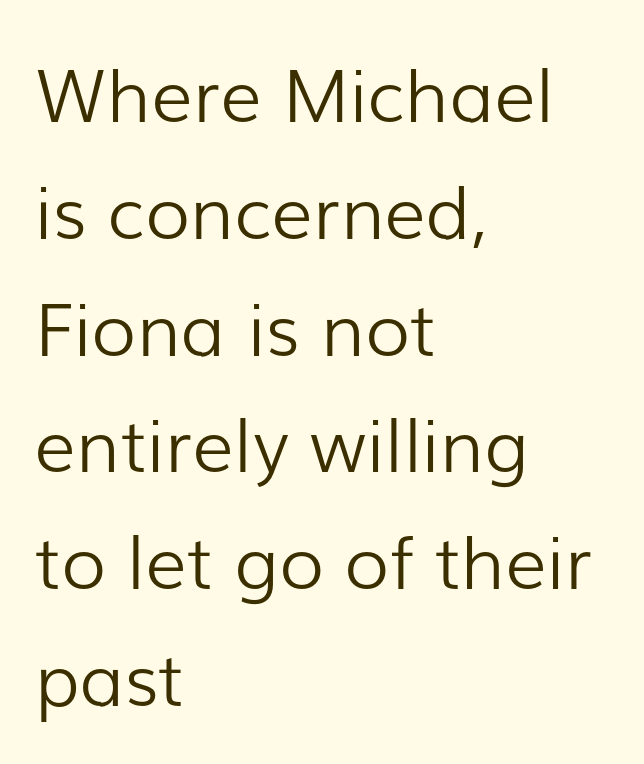
All the whitespace from short lines collects on the right. The font sits on the lighter half of the weight spectrum, regular included. No extra tracking has been applied to these lines. I'd call this a sans setting — the letters go barefoot. If you drew a line through each stem, it would be perfectly vertical. Spacing verdict: proportional, widths tailored to each character.
